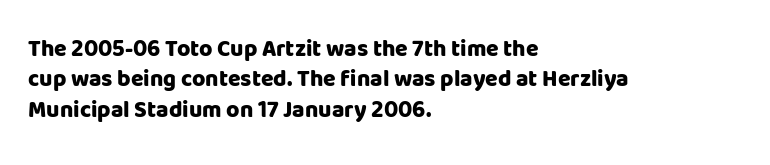
Q: Is the text bold? A: Yes.
Q: Is the text italic (slanted)? A: No, it is upright.
Q: Is the text underlined? A: No.
Q: How is the paragraph aligned? A: Left-aligned.
Q: Is the spacing between letters normal or unusually wide? A: Normal.
Q: Is the spacing between lines tight, normal or loose? A: Normal.
